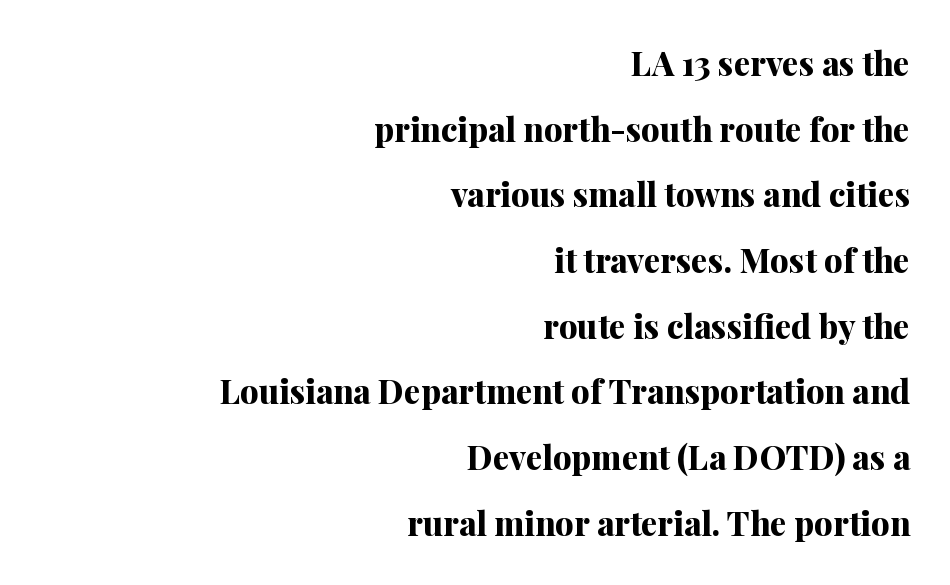
Spacing between characters is what you'd get straight out of the box. The characters display serif detailing at their extremities. The rendering uses a large line-height, opening up the rows. Typesetter's note: full bold, strokes at maximum text heaviness. The axis of the letterforms is exactly vertical. The lines in this sample share a right terminus and differ only in where they begin.
